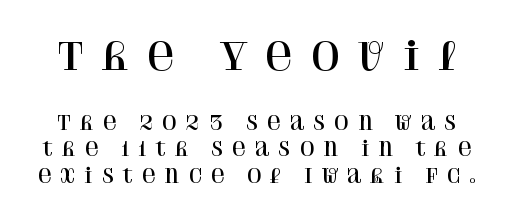
Q: Is the text italic (slanted)? A: No, it is upright.
Q: Is the typeface a serif or a sans-serif typeface? A: Serif.
Q: Is the text underlined? A: No.
Q: Is the spacing between letters normal or unusually wide? A: Unusually wide.
Q: Is the spacing between lines tight, normal or loose? A: Normal.
Q: Which block of text is set in a larger size, the first (top) or the second (bottom)? A: The first (top) one.
Q: Width (condensed, normal, or wide)? A: Normal.
Q: Stroke contrast? A: High.
Q: x-height? A: Large.
Q: Monospaced? A: No.
